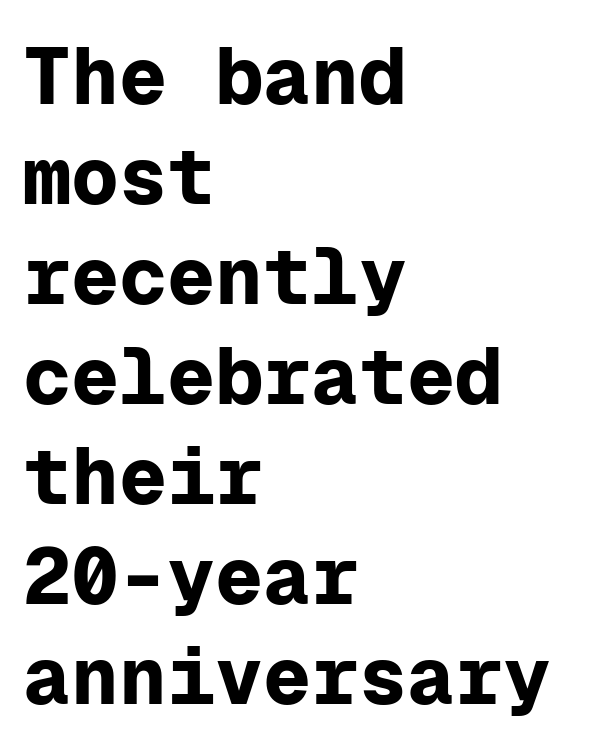
The typesetter chose a ragged-right arrangement here. Tall strokes in this sample are plumb rather than angled. A dark, heavy texture on the line: the type is bold. The type is set solid horizontally, with unmodified tracking.
